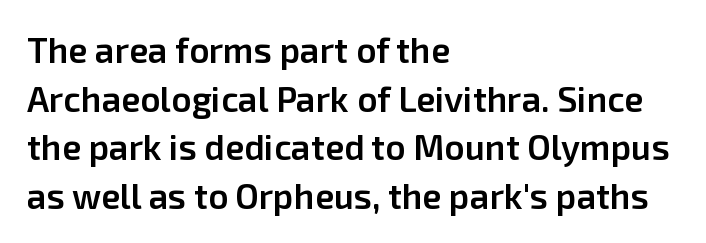
{"serif": "no", "italic": "no", "bold": "semi", "weight": "semibold", "width": "normal", "stroke_contrast": "low", "x_height": "medium", "monospaced": "no", "underline": "no", "align": "left", "line_spacing": "normal", "line_spacing_ratio": 1.39, "letter_spacing": "normal", "letter_spacing_em": 0.0, "glyph_px": 35}
